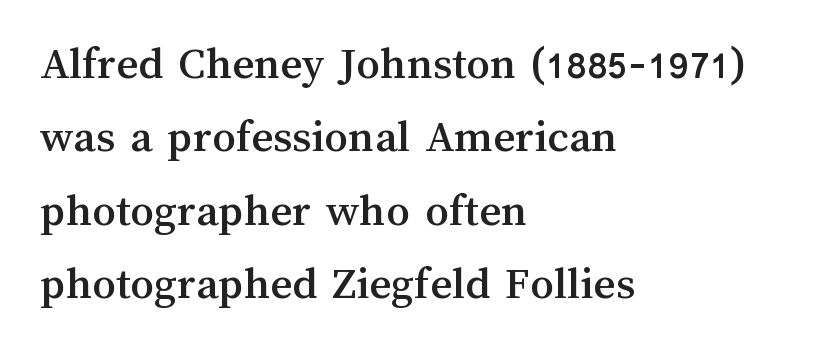
The string is rendered with underlining switched off. Is the block centered? No — it sits flush against the left margin. Posture: upright roman. The vertical gap from one line to the next is medium. The rendering keeps characters at their native spacing. A typesetter would call this proportional, since set widths differ per character.
